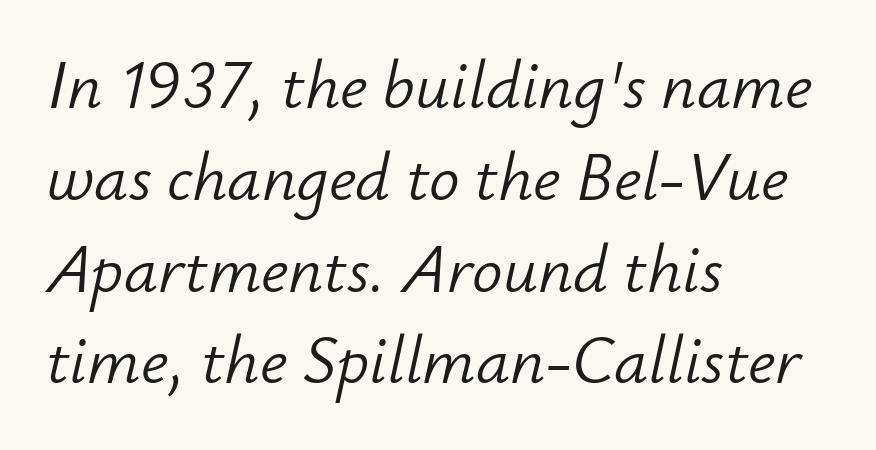
Q: Is the text bold? A: No.
Q: Is the text italic (slanted)? A: Yes, it leans right by about 12 degrees.
Q: Is the text underlined? A: No.
Q: How is the paragraph aligned? A: Left-aligned.
Q: Is the spacing between letters normal or unusually wide? A: Normal.
Q: Is the spacing between lines tight, normal or loose? A: Normal.
Q: Width (condensed, normal, or wide)? A: Normal.
Q: Stroke contrast? A: Low.
Q: x-height? A: Small.
Q: Monospaced? A: No.
